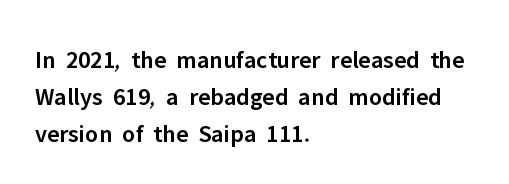
Normally led — the rows are evenly, conventionally spaced. Strokes here are thickened, but only to semibold level. Tracking value appears to be zero — textbook default spacing. A roman cut, with each character standing at attention. Teacher's note: observe the even left margin — that is flush-left alignment.
